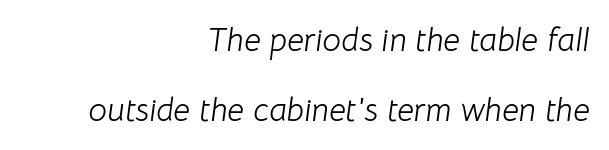
The image shows 33 px light type, italic (leaning right); set right-aligned, loose line spacing (2.11x), normal letter spacing, not underlined; low stroke contrast and a medium x-height.
